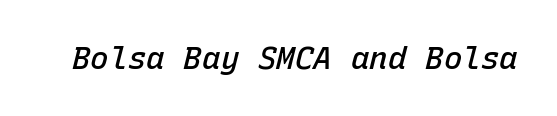
{"italic": "yes", "lean": "right", "slant_degrees": 15, "bold": "semi", "weight": "semibold", "width": "normal", "stroke_contrast": "low", "x_height": "medium", "monospaced": "yes", "underline": "no", "letter_spacing": "normal", "letter_spacing_em": 0.0, "glyph_px": 31}
